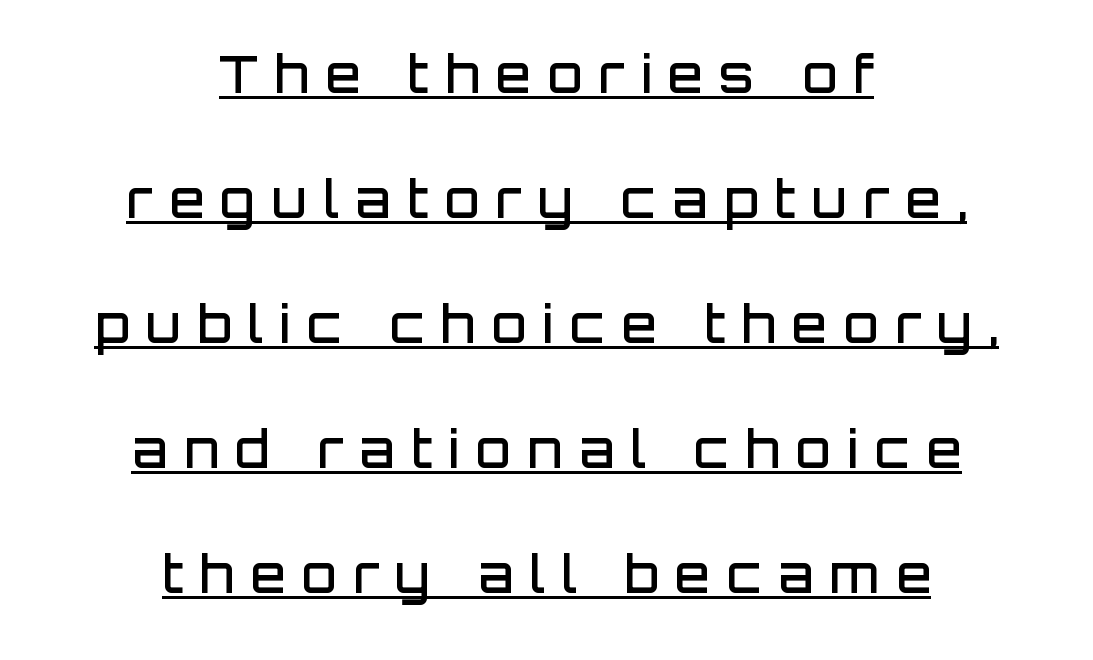
Q: Is the text bold? A: Semi-bold.
Q: Is the text italic (slanted)? A: No, it is upright.
Q: Is the typeface a serif or a sans-serif typeface? A: Sans-serif.
Q: Is the text underlined? A: Yes.
Q: How is the paragraph aligned? A: Centered.
Q: Is the spacing between letters normal or unusually wide? A: Unusually wide.
Q: Is the spacing between lines tight, normal or loose? A: Loose.
Q: Width (condensed, normal, or wide)? A: Normal.
Q: Stroke contrast? A: Low.
Q: x-height? A: Large.
Q: Monospaced? A: No.
